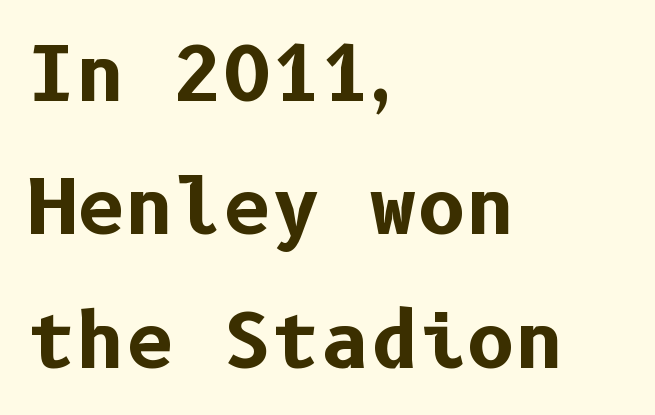
{"serif": "no", "italic": "no", "bold": "yes", "weight": "bold", "width": "normal", "stroke_contrast": "low", "x_height": "medium", "underline": "no", "align": "left", "line_spacing_ratio": 1.78, "letter_spacing": "normal", "letter_spacing_em": 0.0, "glyph_px": 75}
